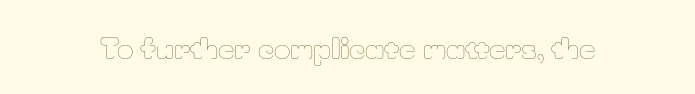
Proportional: the letters do not fall into vertical columns. A bare baseline throughout the passage. The gaps between neighbouring characters are ordinary and unremarkable. Italic: no, the glyphs are upright roman.
